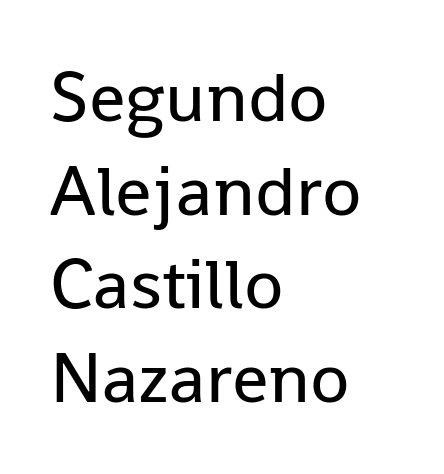
Q: Is the text bold? A: No.
Q: Is the text italic (slanted)? A: No, it is upright.
Q: Is the typeface a serif or a sans-serif typeface? A: Sans-serif.
Q: Is the text underlined? A: No.
Q: How is the paragraph aligned? A: Left-aligned.
Q: Is the spacing between letters normal or unusually wide? A: Normal.
Q: Is the spacing between lines tight, normal or loose? A: Normal.
Q: Width (condensed, normal, or wide)? A: Normal.
Q: Stroke contrast? A: Low.
Q: x-height? A: Medium.
Q: Monospaced? A: No.
